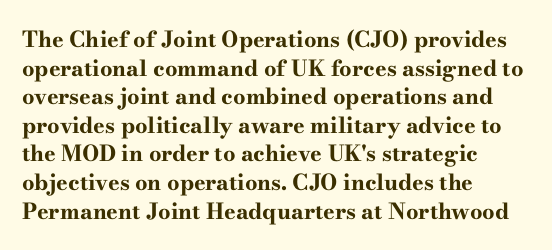
{"italic": "no", "bold": "yes", "underline": "no", "align": "left", "line_spacing": "normal", "line_spacing_ratio": 1.3, "letter_spacing": "normal", "letter_spacing_em": 0.0, "glyph_px": 22}
